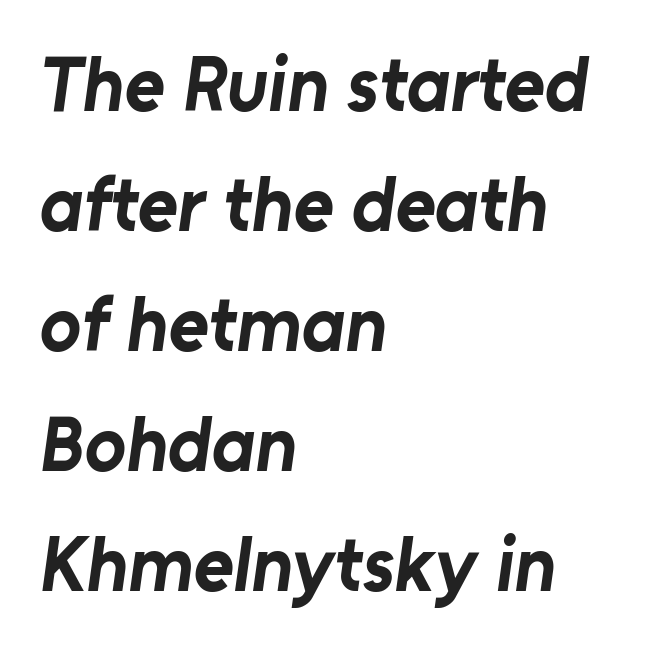
The image shows 77 px bold sans-serif type; set left-aligned, normal line spacing (1.56x), normal letter spacing, not underlined; low stroke contrast and a medium x-height.
